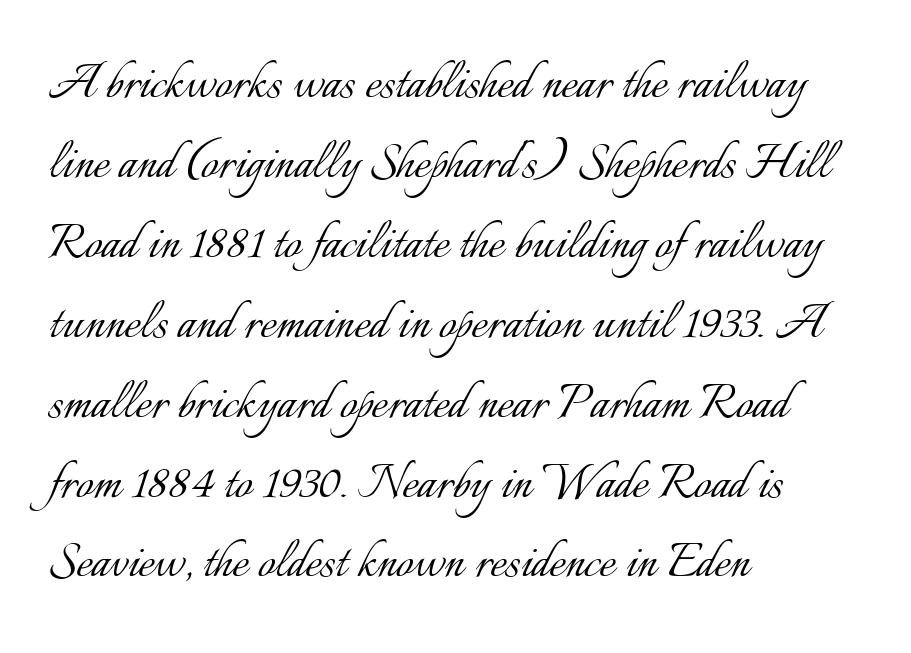
The image shows 61 px light type; set left-aligned, normal line spacing (1.31x), normal letter spacing, not underlined; low stroke contrast and a small x-height.
